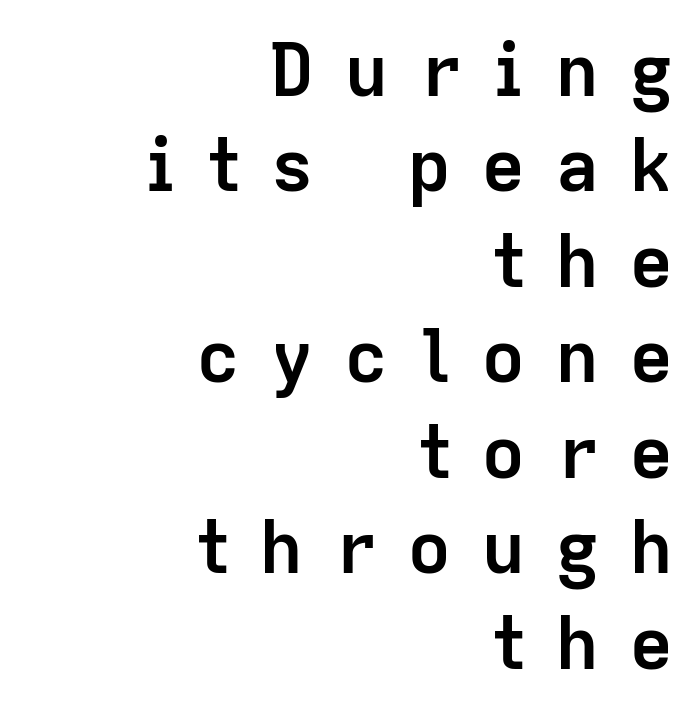
Q: Is the text bold? A: Yes.
Q: Is the text italic (slanted)? A: No, it is upright.
Q: Is the typeface a serif or a sans-serif typeface? A: Sans-serif.
Q: Is the text underlined? A: No.
Q: How is the paragraph aligned? A: Right-aligned.
Q: Is the spacing between letters normal or unusually wide? A: Unusually wide.
Q: Is the spacing between lines tight, normal or loose? A: Normal.
Q: Width (condensed, normal, or wide)? A: Normal.
Q: Stroke contrast? A: Low.
Q: x-height? A: Medium.
Q: Monospaced? A: No.
